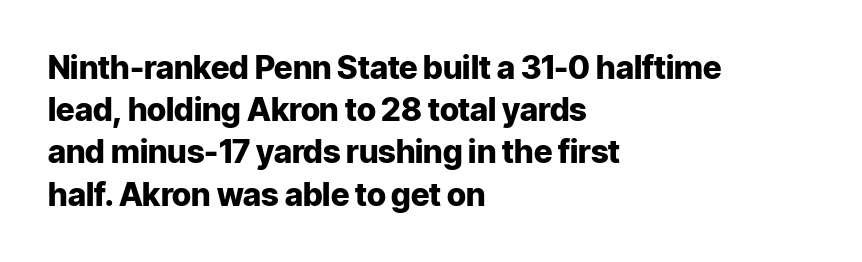
{"serif": "no", "italic": "no", "bold": "yes", "weight": "heavy", "width": "normal", "stroke_contrast": "low", "x_height": "medium", "monospaced": "no", "underline": "no", "align": "left", "line_spacing": "normal", "line_spacing_ratio": 1.32, "letter_spacing": "normal", "letter_spacing_em": 0.0, "glyph_px": 32}
